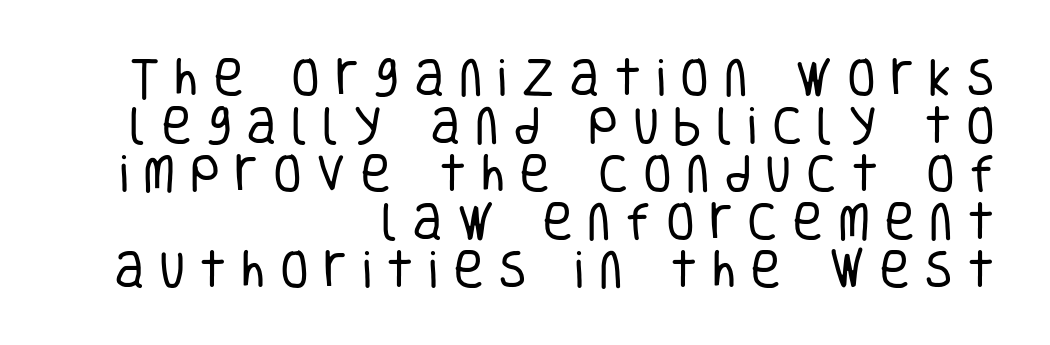
The image shows 42 px regular-weight, condensed sans-serif type, upright; set right-aligned, tight line spacing (1.14x), unusually wide letter spacing (+0.34 em), not underlined; low stroke contrast and a large x-height.
